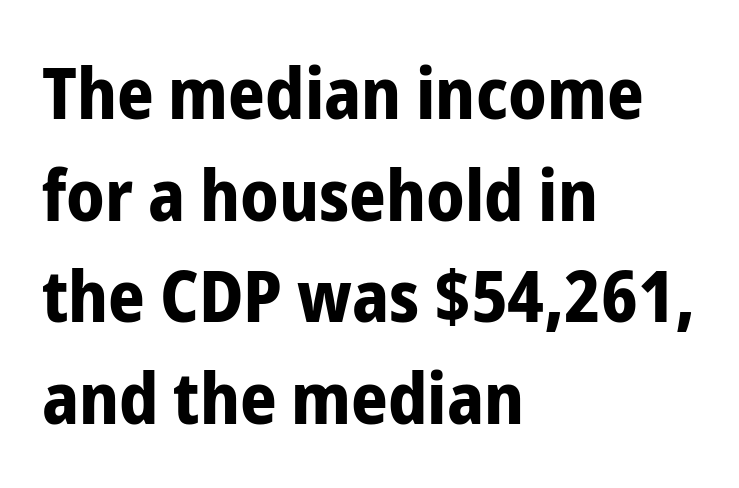
The image shows 72 px bold, condensed sans-serif type, upright; set left-aligned, normal line spacing (1.41x), normal letter spacing, not underlined; low stroke contrast and a medium x-height.
